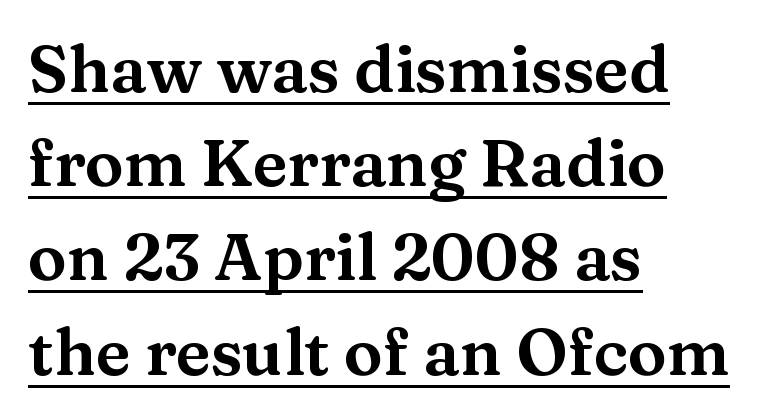
Teacher's note: observe the even left margin — that is flush-left alignment. The rendering uses a moderate line-height, typical for paragraphs. The specimen includes a rule beneath the text block's lines. A typesetter would mark this as roman, not italic. Character widths vary here, with narrow letters taking less room than wide ones.
